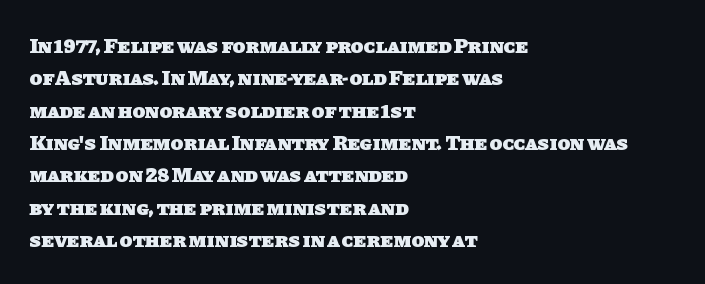
{"bold": "yes", "underline": "no", "align": "left", "line_spacing": "normal", "line_spacing_ratio": 1.54, "letter_spacing": "normal", "letter_spacing_em": 0.0, "glyph_px": 21}
